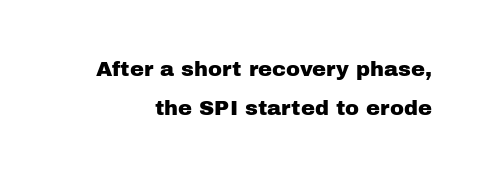
{"italic": "no", "underline": "no", "line_spacing_ratio": 1.87, "letter_spacing": "normal", "letter_spacing_em": 0.0, "glyph_px": 21}
